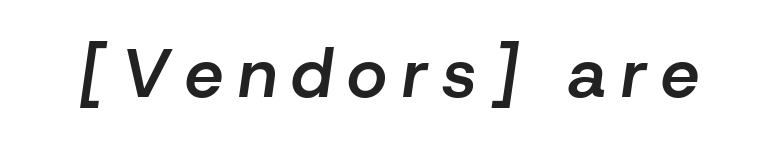
Q: Is the text bold? A: Semi-bold.
Q: Is the text italic (slanted)? A: Yes, it leans right by about 8 degrees.
Q: Is the text underlined? A: No.
Q: Is the spacing between letters normal or unusually wide? A: Unusually wide.
Q: Width (condensed, normal, or wide)? A: Normal.
Q: Stroke contrast? A: Low.
Q: x-height? A: Medium.
Q: Monospaced? A: No.
